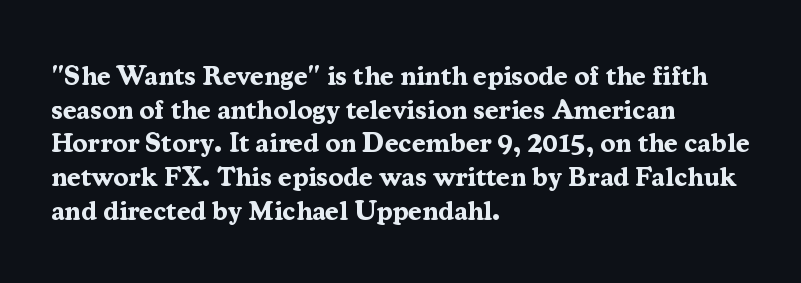
The image shows 27 px bold type, upright; set left-aligned, normal line spacing (1.25x), normal letter spacing, not underlined.
